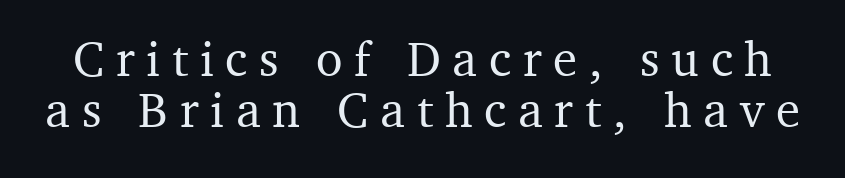
Q: Is the text italic (slanted)? A: No, it is upright.
Q: Is the typeface a serif or a sans-serif typeface? A: Serif.
Q: Is the text underlined? A: No.
Q: Is the spacing between letters normal or unusually wide? A: Unusually wide.
Q: Is the spacing between lines tight, normal or loose? A: Tight.
Q: Width (condensed, normal, or wide)? A: Normal.
Q: Stroke contrast? A: Medium.
Q: x-height? A: Medium.
Q: Monospaced? A: No.
